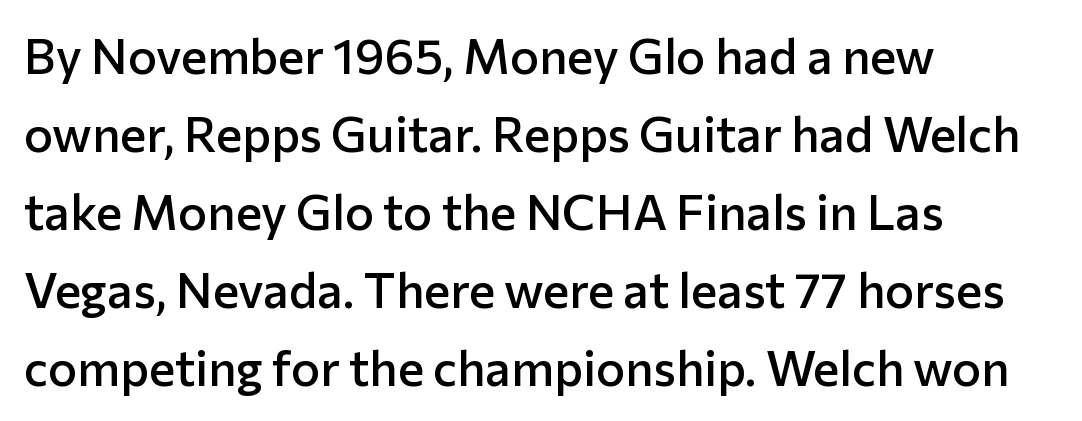
Q: Is the text bold? A: Semi-bold.
Q: Is the text italic (slanted)? A: No, it is upright.
Q: Is the typeface a serif or a sans-serif typeface? A: Sans-serif.
Q: Is the text underlined? A: No.
Q: How is the paragraph aligned? A: Left-aligned.
Q: Is the spacing between letters normal or unusually wide? A: Normal.
Q: Is the spacing between lines tight, normal or loose? A: Normal.
Q: Width (condensed, normal, or wide)? A: Normal.
Q: Stroke contrast? A: Low.
Q: x-height? A: Medium.
Q: Monospaced? A: No.
